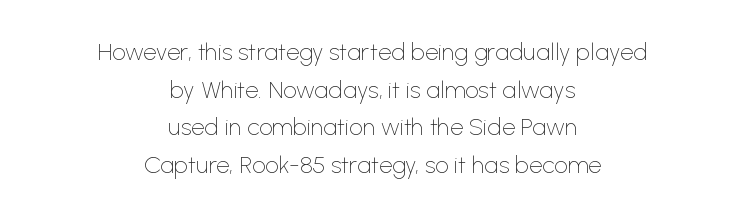
{"italic": "no", "bold": "no", "underline": "no", "align": "center", "line_spacing": "normal", "line_spacing_ratio": 1.57, "letter_spacing": "normal", "letter_spacing_em": 0.0, "glyph_px": 24}
